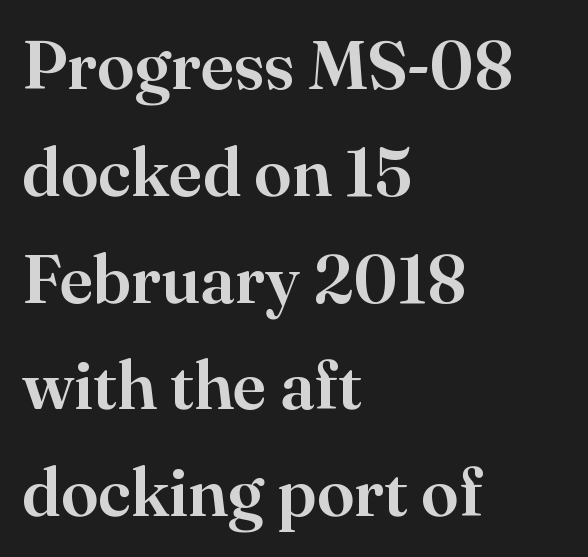
The image shows 68 px serif type, upright; set left-aligned, normal line spacing (1.57x), normal letter spacing, not underlined; high stroke contrast and a small x-height.
